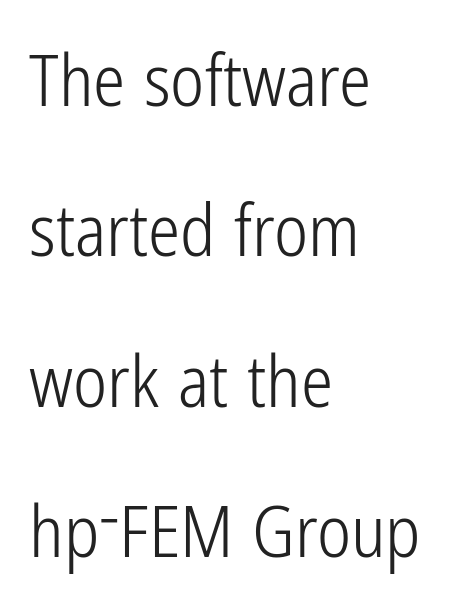
{"serif": "no", "italic": "no", "bold": "no", "weight": "light", "width": "condensed", "stroke_contrast": "low", "x_height": "medium", "monospaced": "no", "underline": "no", "align": "left", "line_spacing": "loose", "line_spacing_ratio": 2.09, "letter_spacing": "normal", "letter_spacing_em": 0.0, "glyph_px": 72}
